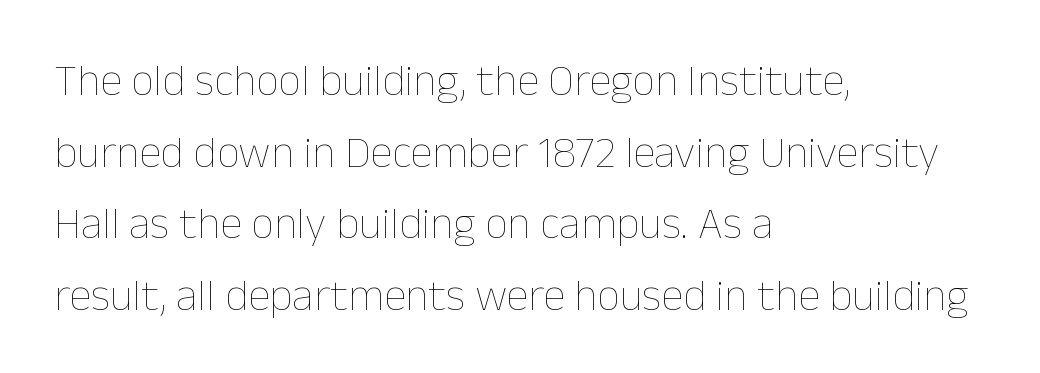
Is there much room between lines? A standard amount, neither cramped nor airy. Stems here are at most as thick as an everyday book face. The glyphs are unaccompanied by any horizontal stroke below them. Looks like regular typesetting: each glyph gets only the width it needs.
